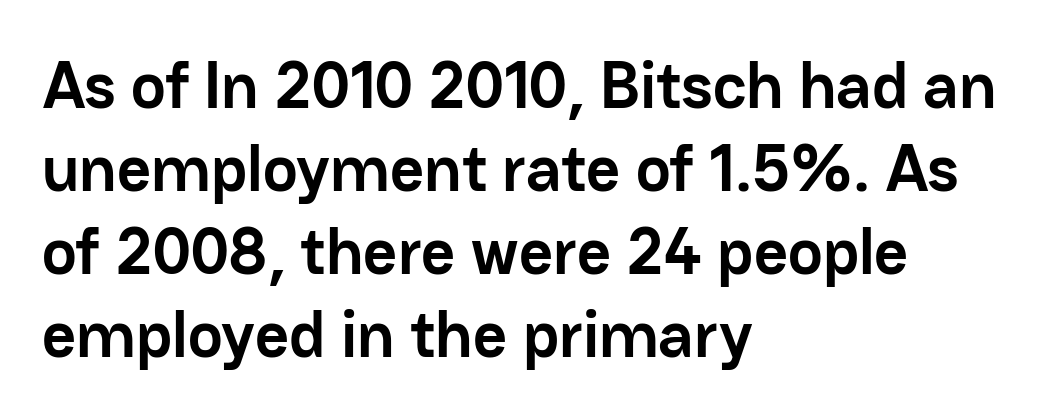
Q: Is the text bold? A: Yes.
Q: Is the text italic (slanted)? A: No, it is upright.
Q: Is the typeface a serif or a sans-serif typeface? A: Sans-serif.
Q: Is the text underlined? A: No.
Q: How is the paragraph aligned? A: Left-aligned.
Q: Is the spacing between letters normal or unusually wide? A: Normal.
Q: Is the spacing between lines tight, normal or loose? A: Normal.
Q: Width (condensed, normal, or wide)? A: Normal.
Q: Stroke contrast? A: Low.
Q: x-height? A: Medium.
Q: Monospaced? A: No.
